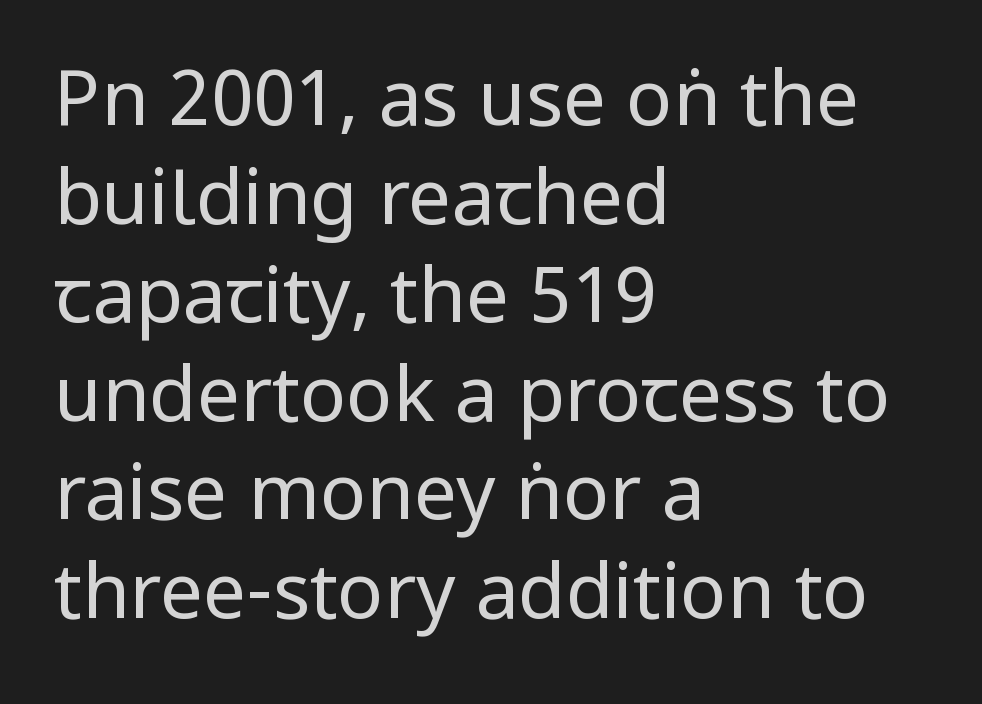
{"serif": "no", "italic": "no", "bold": "no", "weight": "regular", "width": "condensed", "stroke_contrast": "low", "x_height": "large", "monospaced": "no", "underline": "no", "align": "left", "line_spacing": "normal", "line_spacing_ratio": 1.28, "letter_spacing": "normal", "letter_spacing_em": 0.0, "glyph_px": 77}
